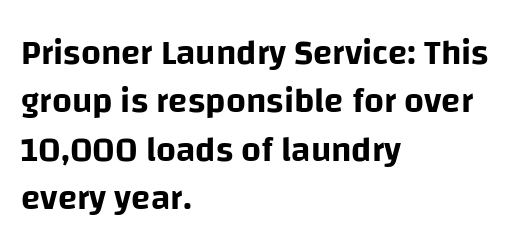
The image shows 35 px sans-serif type, upright; set left-aligned, normal line spacing (1.38x), normal letter spacing, not underlined; low stroke contrast and a large x-height.
